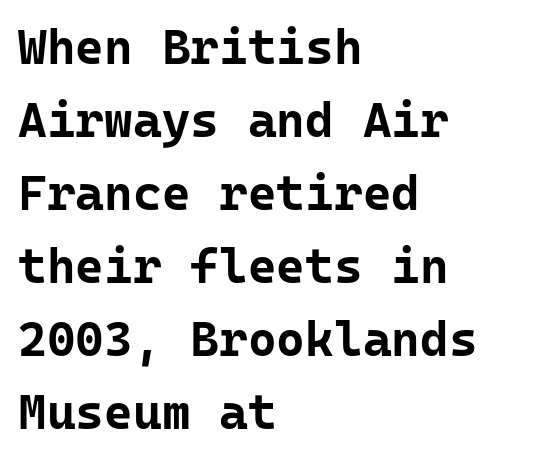
The image shows 49 px bold sans-serif type, upright, monospaced; set left-aligned, normal line spacing (1.49x), normal letter spacing, not underlined; low stroke contrast and a medium x-height.
